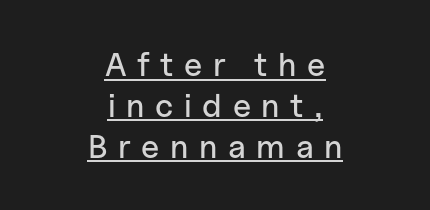
Q: Is the text italic (slanted)? A: No, it is upright.
Q: Is the typeface a serif or a sans-serif typeface? A: Sans-serif.
Q: Is the text underlined? A: Yes.
Q: How is the paragraph aligned? A: Centered.
Q: Is the spacing between letters normal or unusually wide? A: Unusually wide.
Q: Width (condensed, normal, or wide)? A: Normal.
Q: Stroke contrast? A: Low.
Q: x-height? A: Medium.
Q: Monospaced? A: No.
